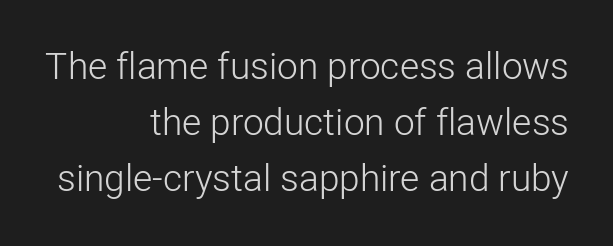
Q: Is the text bold? A: No.
Q: Is the text italic (slanted)? A: No, it is upright.
Q: Is the typeface a serif or a sans-serif typeface? A: Sans-serif.
Q: Is the text underlined? A: No.
Q: How is the paragraph aligned? A: Right-aligned.
Q: Is the spacing between letters normal or unusually wide? A: Normal.
Q: Is the spacing between lines tight, normal or loose? A: Normal.
Q: Width (condensed, normal, or wide)? A: Normal.
Q: Stroke contrast? A: Low.
Q: x-height? A: Medium.
Q: Monospaced? A: No.
